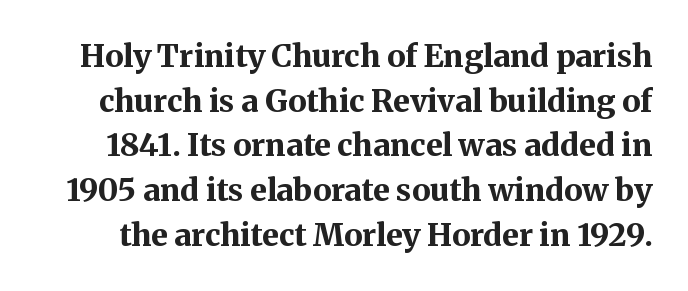
When letters stand straight like this, we call the style roman or upright. Each letter's strokes conclude with small projecting serifs. Nothing unusual about the tracking: characters are spaced as the font intends. The area under the type is left untouched. Caption: bold face, heavy strokes. Spacing verdict: proportional, widths tailored to each character.
